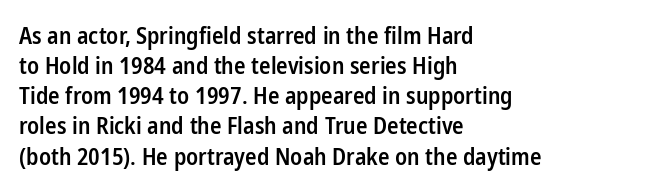
The image shows 23 px text type, upright; set left-aligned, normal line spacing (1.31x), normal letter spacing, not underlined.
